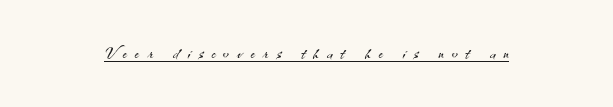
The font sits on the lighter half of the weight spectrum, regular included. Does extra space separate the letters? Yes, quite a lot of it. The passage shown is underscored from start to finish.
